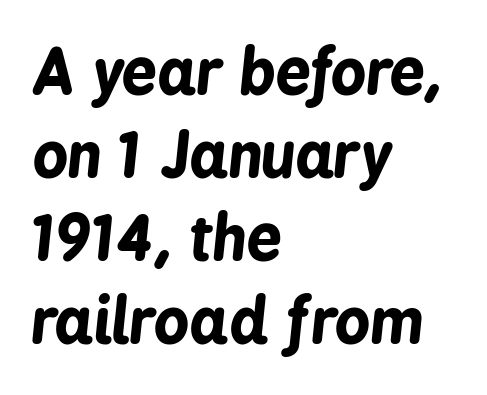
The image shows 62 px bold, condensed type, italic (leaning right); set left-aligned, normal line spacing (1.34x), normal letter spacing, not underlined; low stroke contrast and a medium x-height.
